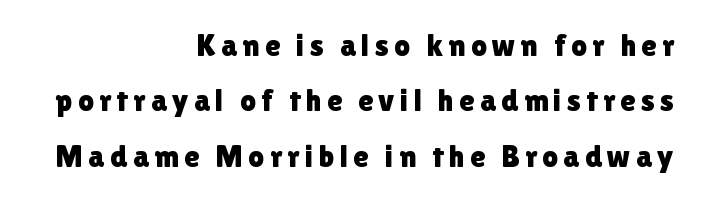
The image shows 31 px sans-serif type, upright; set right-aligned, line spacing 1.79x, not underlined; low stroke contrast and a medium x-height.
